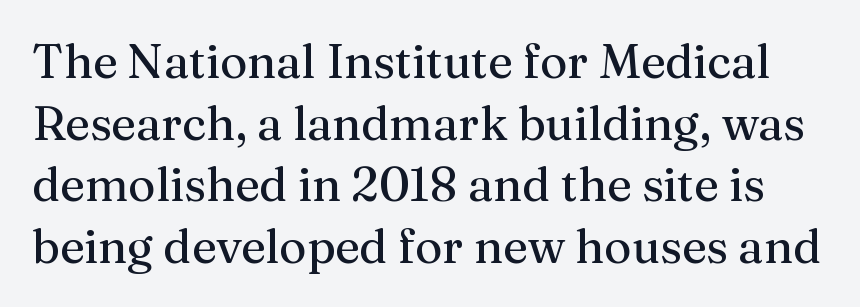
The image shows 47 px serif type, upright; set normal line spacing (1.31x), normal letter spacing, not underlined; medium stroke contrast and a medium x-height.
